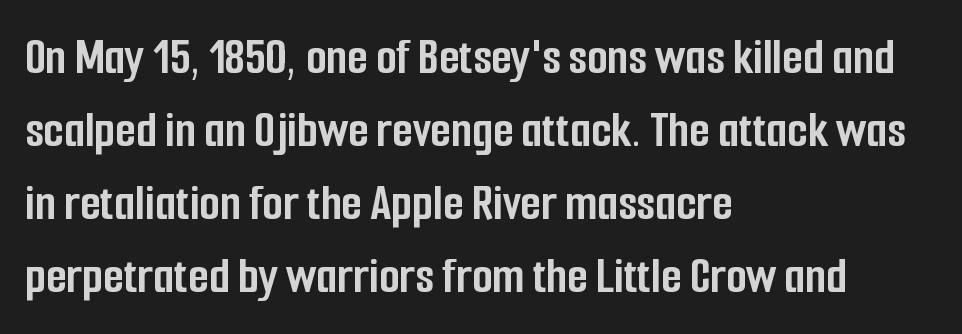
{"serif": "no", "italic": "no", "bold": "yes", "weight": "semibold", "width": "condensed", "stroke_contrast": "low", "x_height": "medium", "monospaced": "no", "underline": "no", "align": "left", "line_spacing": "normal", "line_spacing_ratio": 1.38, "letter_spacing": "normal", "letter_spacing_em": 0.0, "glyph_px": 53}
